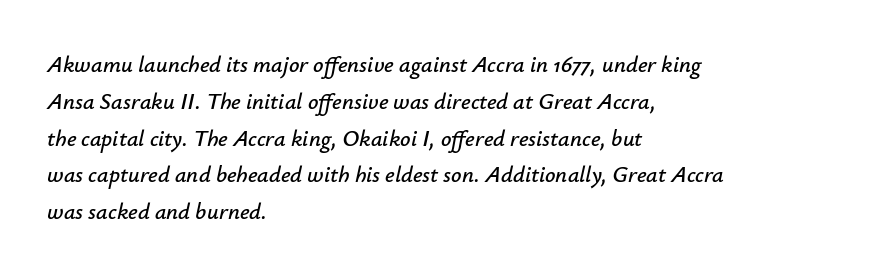
The rag falls on the right side of this text block. The text carries the slant typical of an italic or oblique font. These lines keep a tight, regular rhythm from letter to letter. This rendering features lettering with no underline. Each new line begins a customary step beneath the previous one.
